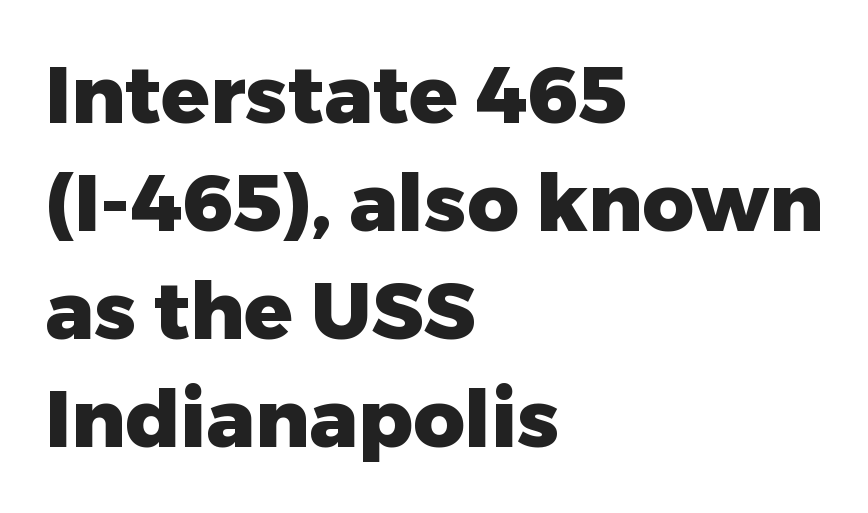
Tall strokes in this sample are plumb rather than angled. Evenly set lines give the paragraph a standard silhouette. Look at the bottom of the vertical strokes: they stop flat, with no serifs. Teacher's note: observe the even left margin — that is flush-left alignment.
